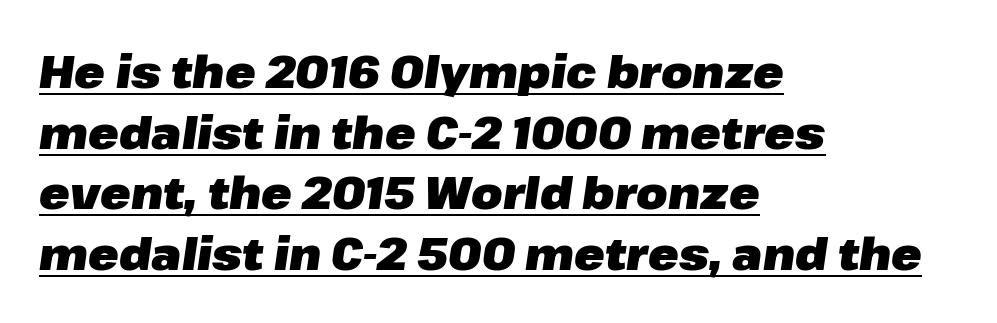
Q: Is the text bold? A: Yes.
Q: Is the text italic (slanted)? A: Yes, it leans right by about 8 degrees.
Q: Is the text underlined? A: Yes.
Q: How is the paragraph aligned? A: Left-aligned.
Q: Is the spacing between letters normal or unusually wide? A: Normal.
Q: Is the spacing between lines tight, normal or loose? A: Normal.
Q: Width (condensed, normal, or wide)? A: Normal.
Q: Stroke contrast? A: Low.
Q: x-height? A: Medium.
Q: Monospaced? A: No.
